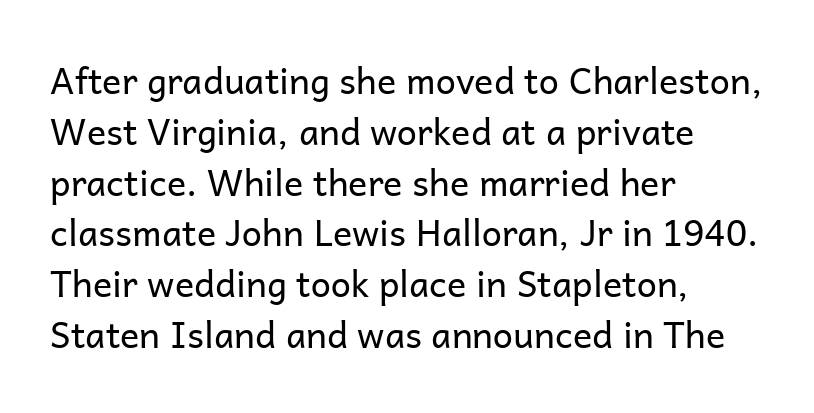
{"serif": "no", "italic": "no", "bold": "no", "weight": "regular", "width": "normal", "stroke_contrast": "low", "x_height": "medium", "monospaced": "no", "underline": "no", "align": "left", "line_spacing": "normal", "line_spacing_ratio": 1.41, "letter_spacing": "normal", "letter_spacing_em": 0.0, "glyph_px": 36}
